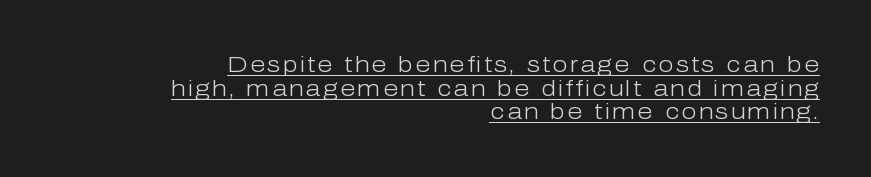
{"italic": "no", "bold": "no", "underline": "yes", "align": "right", "line_spacing": "tight", "line_spacing_ratio": 1.07, "glyph_px": 22}
